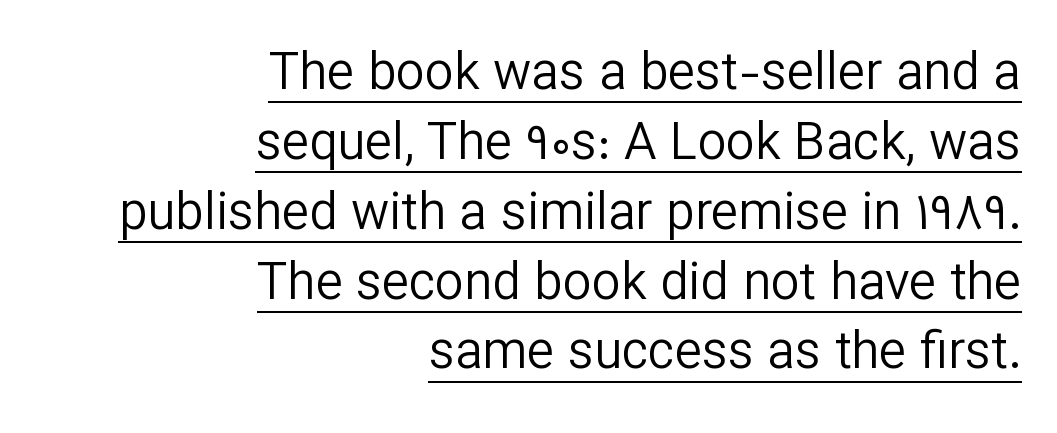
The image shows 51 px regular-weight sans-serif type, upright; set right-aligned, normal line spacing (1.37x), normal letter spacing, underlined; low stroke contrast and a medium x-height.
